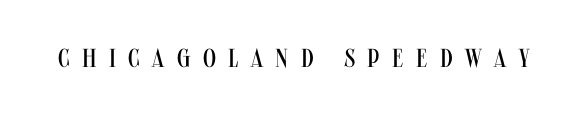
The image shows 26 px text type, upright; set unusually wide letter spacing (+0.48 em), not underlined.
